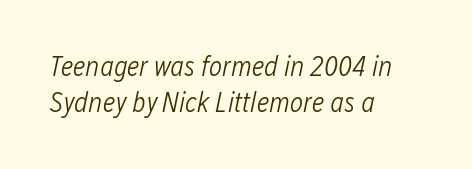
Q: Is the text bold? A: No.
Q: Is the text italic (slanted)? A: Yes, it leans right by about 12 degrees.
Q: Is the text underlined? A: No.
Q: How is the paragraph aligned? A: Left-aligned.
Q: Is the spacing between letters normal or unusually wide? A: Normal.
Q: Is the spacing between lines tight, normal or loose? A: Normal.
Q: Width (condensed, normal, or wide)? A: Condensed.
Q: Stroke contrast? A: Low.
Q: x-height? A: Medium.
Q: Monospaced? A: No.
